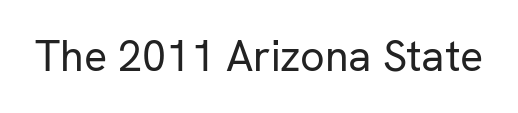
{"serif": "no", "italic": "no", "bold": "no", "weight": "regular", "width": "normal", "stroke_contrast": "low", "x_height": "medium", "monospaced": "no", "underline": "no", "letter_spacing": "normal", "letter_spacing_em": 0.0, "glyph_px": 43}
